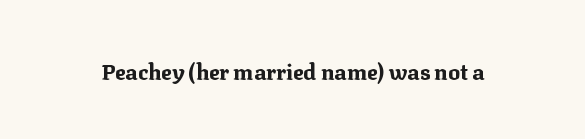
The image shows 22 px bold type, upright; set normal letter spacing, not underlined.
